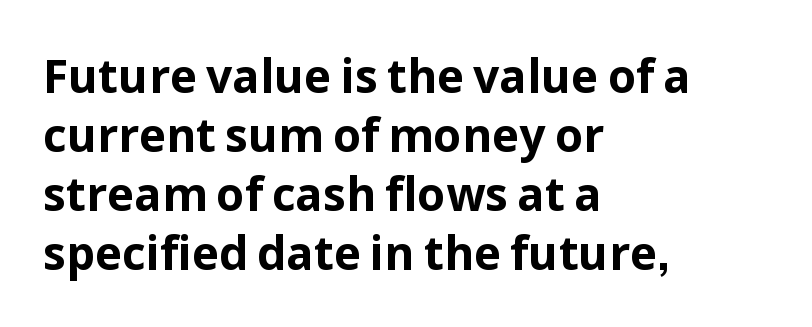
Q: Is the text bold? A: Yes.
Q: Is the text italic (slanted)? A: No, it is upright.
Q: Is the typeface a serif or a sans-serif typeface? A: Sans-serif.
Q: Is the text underlined? A: No.
Q: How is the paragraph aligned? A: Left-aligned.
Q: Is the spacing between letters normal or unusually wide? A: Normal.
Q: Is the spacing between lines tight, normal or loose? A: Normal.
Q: Width (condensed, normal, or wide)? A: Normal.
Q: Stroke contrast? A: Low.
Q: x-height? A: Medium.
Q: Monospaced? A: No.
